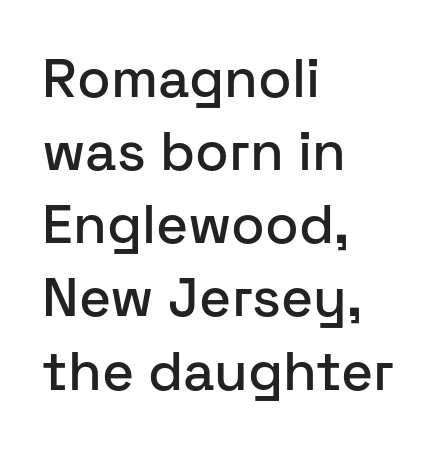
The image shows 55 px sans-serif type, upright; set left-aligned, normal line spacing (1.33x), normal letter spacing, not underlined; low stroke contrast and a medium x-height.
